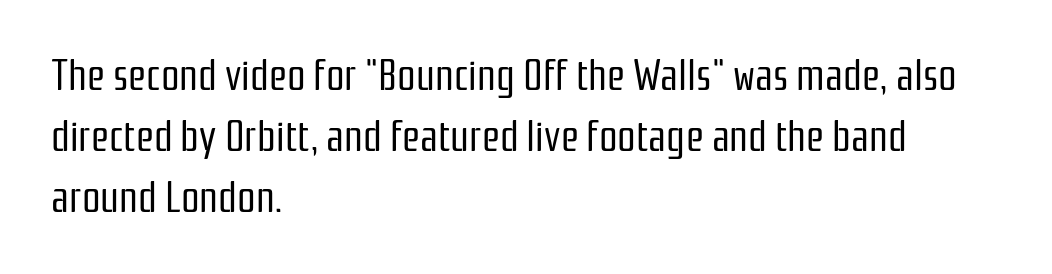
{"serif": "no", "italic": "no", "bold": "no", "weight": "regular", "width": "condensed", "stroke_contrast": "low", "x_height": "medium", "monospaced": "no", "underline": "no", "align": "left", "line_spacing": "normal", "line_spacing_ratio": 1.49, "letter_spacing": "normal", "letter_spacing_em": 0.0, "glyph_px": 41}
